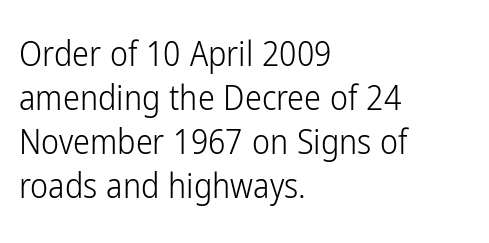
Posture: vertical. This sample is left-justified, so line endings fall wherever the words run out. The line texture is even and compact thanks to regular tracking. The type family on display is of the sans-serif kind. These lines are rendered in a variable-pitch font. Nothing heavy about these letters — not bold at all.
